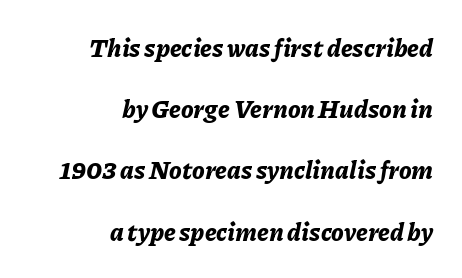
The passage shown stacks its lines with a broad gap. Quick note: italic. Plain, unruled lines of type. Compared with an ordinary text face, these strokes are far heavier — a full bold.
